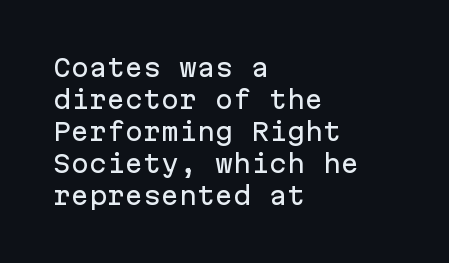
The image shows 24 px text type, upright; set left-aligned, normal line spacing (1.33x), normal letter spacing, not underlined.
